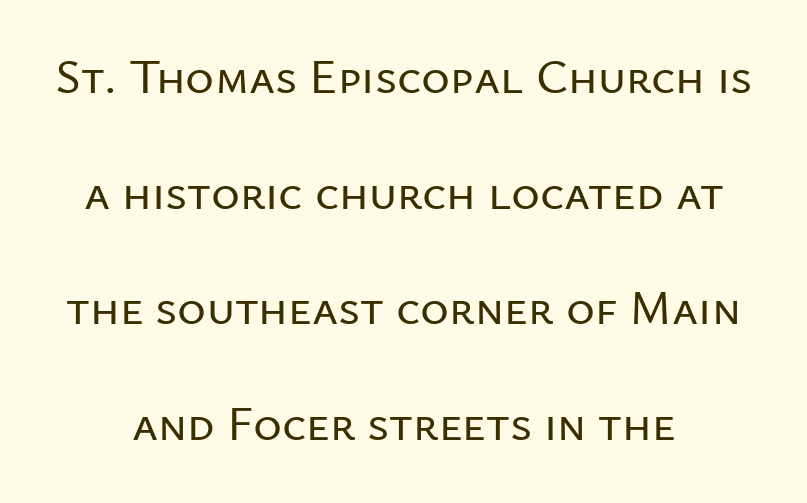
Q: Is the text italic (slanted)? A: No, it is upright.
Q: Is the typeface a serif or a sans-serif typeface? A: Sans-serif.
Q: Is the text underlined? A: No.
Q: How is the paragraph aligned? A: Centered.
Q: Is the spacing between letters normal or unusually wide? A: Normal.
Q: Is the spacing between lines tight, normal or loose? A: Loose.
Q: Width (condensed, normal, or wide)? A: Normal.
Q: Stroke contrast? A: Low.
Q: x-height? A: Medium.
Q: Monospaced? A: No.
